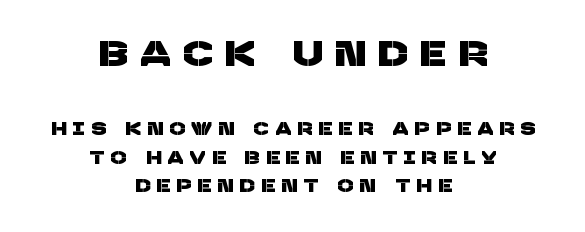
Q: Is the typeface a serif or a sans-serif typeface? A: Sans-serif.
Q: Is the text underlined? A: No.
Q: How is the paragraph aligned? A: Centered.
Q: Is the spacing between letters normal or unusually wide? A: Unusually wide.
Q: Is the spacing between lines tight, normal or loose? A: Normal.
Q: Which block of text is set in a larger size, the first (top) or the second (bottom)? A: The first (top) one.
Q: Width (condensed, normal, or wide)? A: Normal.
Q: Stroke contrast? A: Low.
Q: x-height? A: Large.
Q: Monospaced? A: No.
